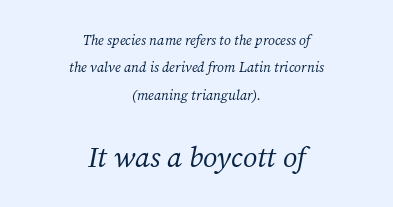
{"serif": "yes", "italic": "yes", "lean": "right", "slant_degrees": 12, "bold": "no", "weight": "regular", "width": "normal", "stroke_contrast": "medium", "x_height": "medium", "monospaced": "no", "underline": "no", "align": "center", "line_spacing": "loose", "line_spacing_ratio": 1.96, "letter_spacing": "normal", "letter_spacing_em": 0.0, "larger_block": "second", "size_ratio": 2.07, "glyph_px": 29}
